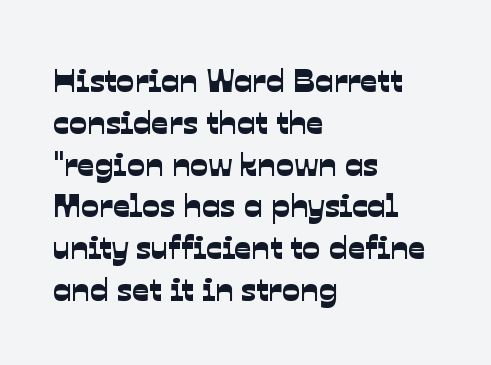
Notice how the passage keeps a crisp vertical edge on the left only. Spacing verdict: proportional, widths tailored to each character. Look at the bottom of the vertical strokes: they stop flat, with no serifs. Letter spacing: default.
